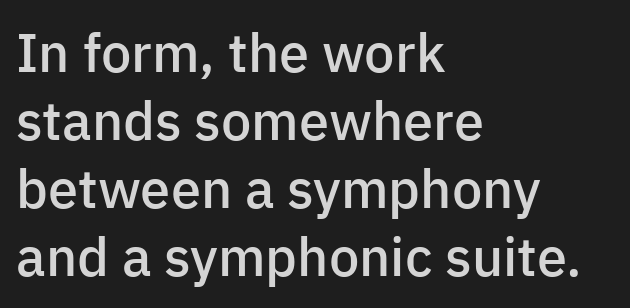
The image shows 54 px semibold sans-serif type, upright; set left-aligned, normal line spacing (1.26x), normal letter spacing, not underlined; low stroke contrast and a medium x-height.
